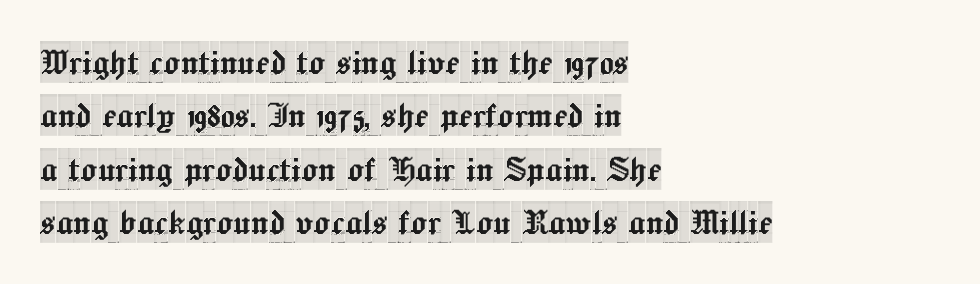
The typography opts for an upright posture over an oblique one. The typeface chosen for these lines features serifs. This sample has the flowing, uneven cadence of proportional lettering. Compared with a centered layout, this one pins lines to the left instead. Unmarked baselines from the first word to the last. The gaps between neighbouring characters are ordinary and unremarkable.
